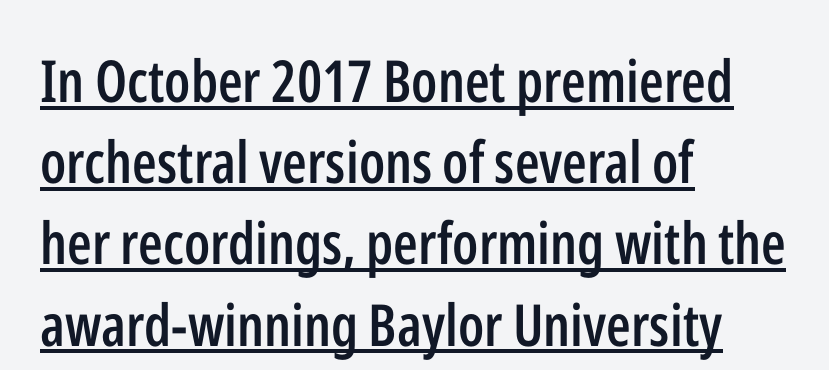
Q: Is the text bold? A: Semi-bold.
Q: Is the text italic (slanted)? A: No, it is upright.
Q: Is the typeface a serif or a sans-serif typeface? A: Sans-serif.
Q: Is the text underlined? A: Yes.
Q: How is the paragraph aligned? A: Left-aligned.
Q: Is the spacing between letters normal or unusually wide? A: Normal.
Q: Is the spacing between lines tight, normal or loose? A: Normal.
Q: Width (condensed, normal, or wide)? A: Condensed.
Q: Stroke contrast? A: Low.
Q: x-height? A: Medium.
Q: Monospaced? A: No.
